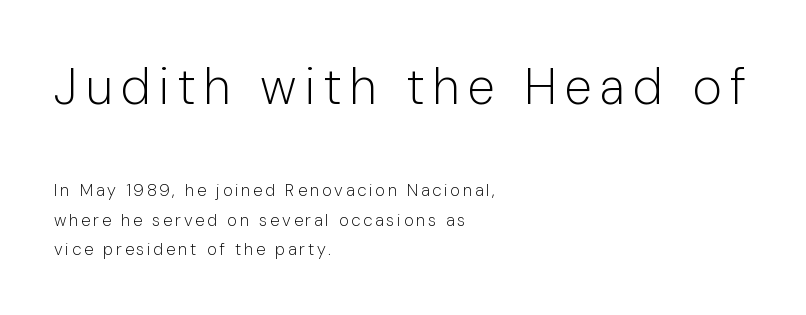
Anything drawn beneath the words? Only blank space. Heaviness? Minimal to ordinary, like unemphasized prose. Posture: straight, roman, zero tilt. The block sitting higher on the canvas is the one with enlarged characters.
